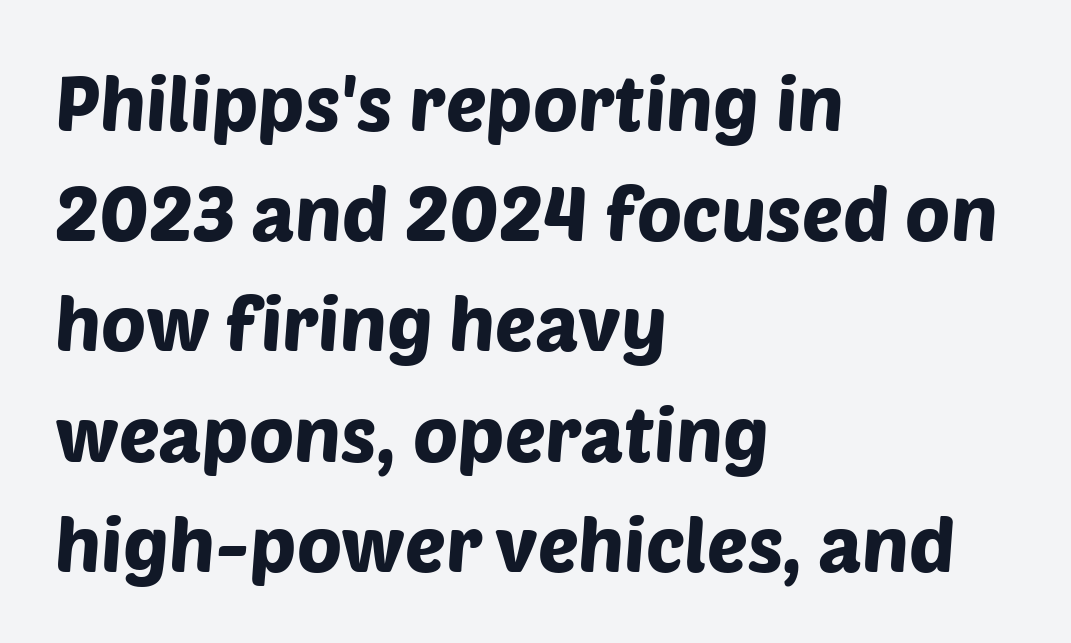
The image shows 76 px sans-serif type; set left-aligned, normal line spacing (1.45x), normal letter spacing, not underlined; low stroke contrast and a large x-height.
